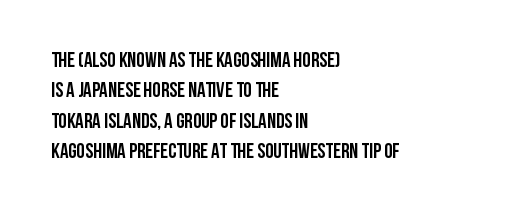
The image shows 21 px bold type, upright; set left-aligned, normal line spacing (1.45x), normal letter spacing, not underlined.
